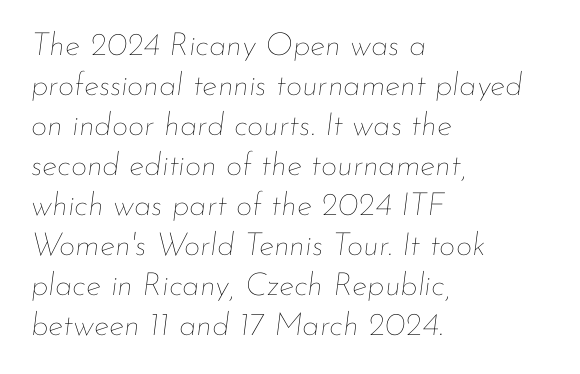
{"italic": "yes", "lean": "right", "slant_degrees": 7, "bold": "no", "weight": "thin", "width": "normal", "stroke_contrast": "low", "x_height": "small", "monospaced": "no", "underline": "no", "align": "left", "line_spacing": "normal", "line_spacing_ratio": 1.25, "letter_spacing": "normal", "letter_spacing_em": 0.0, "glyph_px": 32}
